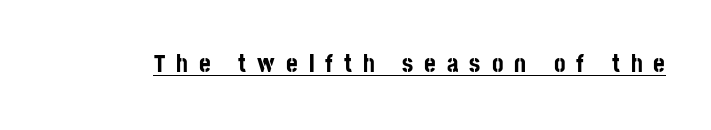
{"italic": "no", "bold": "yes", "underline": "yes", "letter_spacing": "wide", "letter_spacing_em": 0.44, "glyph_px": 25}
